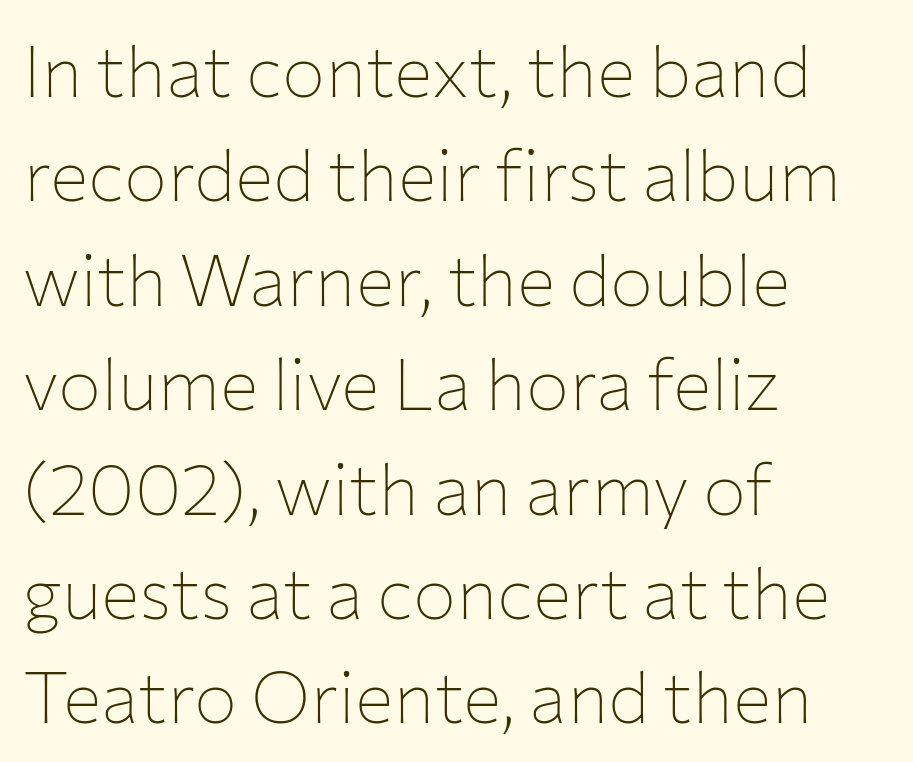
The image shows 72 px thin sans-serif type, upright; set left-aligned, normal line spacing (1.45x), normal letter spacing, not underlined; low stroke contrast and a medium x-height.
